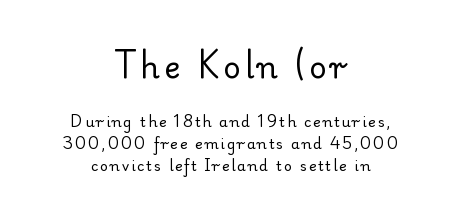
{"serif": "yes", "italic": "no", "bold": "no", "weight": "regular", "width": "normal", "stroke_contrast": "low", "x_height": "small", "monospaced": "no", "underline": "no", "align": "center", "line_spacing": "normal", "line_spacing_ratio": 1.57, "larger_block": "first", "size_ratio": 2.14, "glyph_px": 30}
